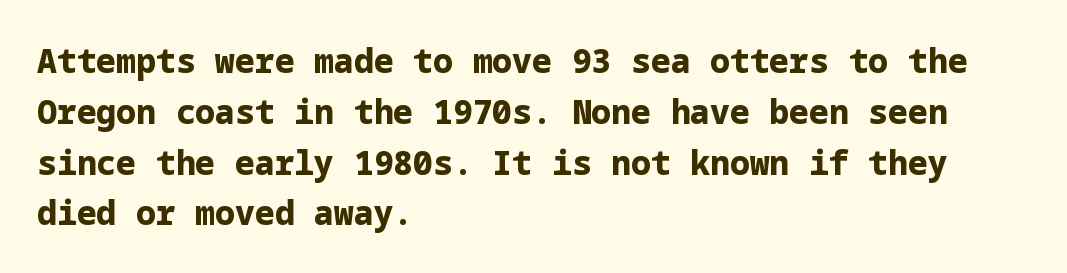
{"serif": "no", "italic": "no", "bold": "yes", "weight": "bold", "width": "normal", "stroke_contrast": "low", "x_height": "medium", "underline": "no", "align": "left", "line_spacing": "normal", "line_spacing_ratio": 1.54, "letter_spacing": "normal", "letter_spacing_em": 0.0, "glyph_px": 33}
